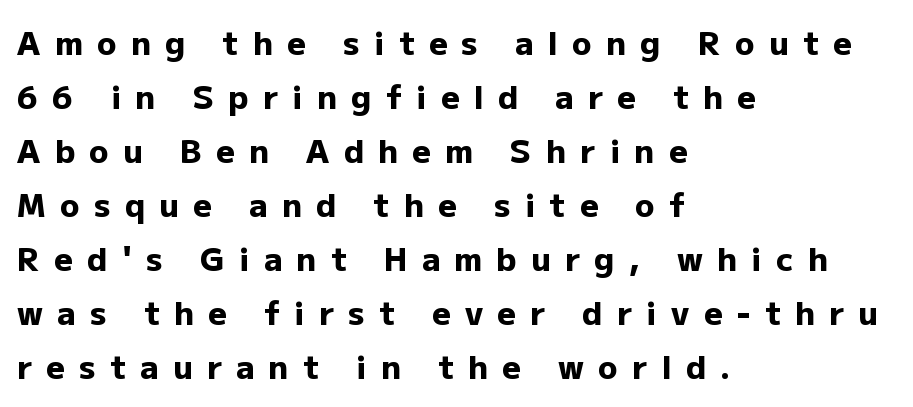
The image shows 32 px heavy sans-serif type, upright; set left-aligned, normal line spacing (1.69x), unusually wide letter spacing (+0.45 em), not underlined; low stroke contrast and a medium x-height.
